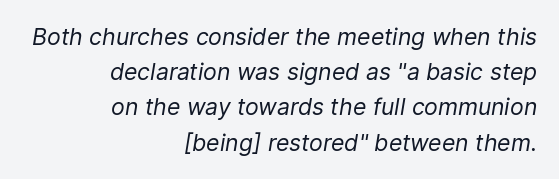
Q: Is the text bold? A: No.
Q: Is the text italic (slanted)? A: Yes, it leans right by about 9 degrees.
Q: Is the text underlined? A: No.
Q: How is the paragraph aligned? A: Right-aligned.
Q: Is the spacing between letters normal or unusually wide? A: Normal.
Q: Is the spacing between lines tight, normal or loose? A: Normal.
